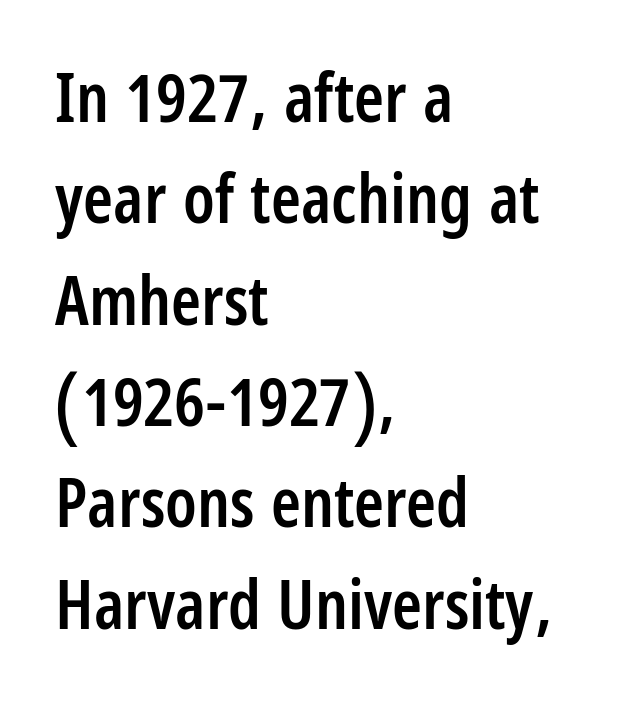
The image shows 68 px semibold, condensed sans-serif type, upright; set left-aligned, normal line spacing (1.49x), normal letter spacing, not underlined; low stroke contrast and a large x-height.
